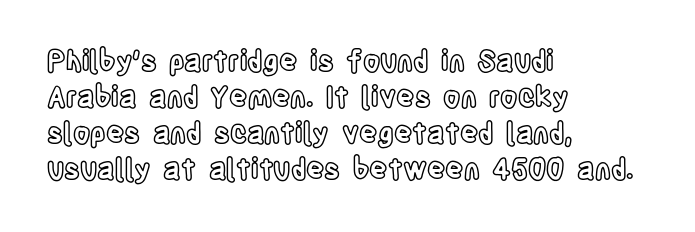
Q: Is the text italic (slanted)? A: No, it is upright.
Q: Is the text underlined? A: No.
Q: How is the paragraph aligned? A: Left-aligned.
Q: Is the spacing between letters normal or unusually wide? A: Normal.
Q: Is the spacing between lines tight, normal or loose? A: Normal.
Q: Width (condensed, normal, or wide)? A: Condensed.
Q: x-height? A: Large.
Q: Monospaced? A: No.
